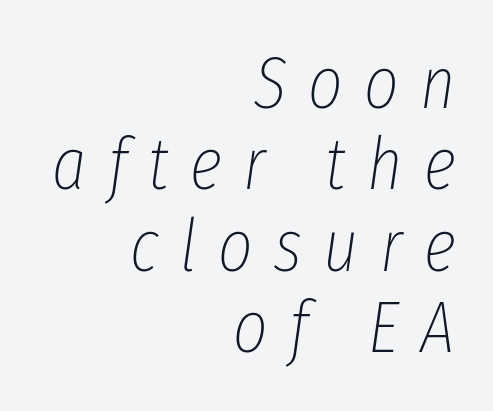
It's the slanting kind of type. The gaps between neighbouring characters are conspicuously large. Cramped leading. Varying glyph widths throughout — classic text-font behaviour. No chunkiness to these letters — they're not bold.
